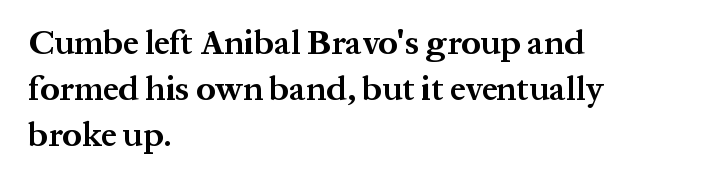
The image shows 34 px bold serif type, upright; set left-aligned, normal line spacing (1.36x), normal letter spacing, not underlined; medium stroke contrast and a medium x-height.
